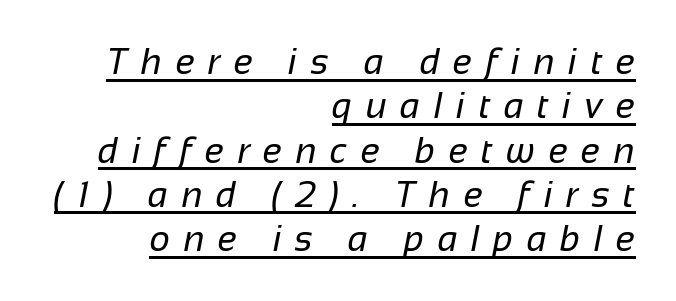
{"serif": "no", "bold": "no", "weight": "regular", "width": "normal", "stroke_contrast": "low", "x_height": "medium", "monospaced": "no", "underline": "yes", "align": "right", "line_spacing_ratio": 1.23, "letter_spacing": "wide", "letter_spacing_em": 0.37, "glyph_px": 36}
